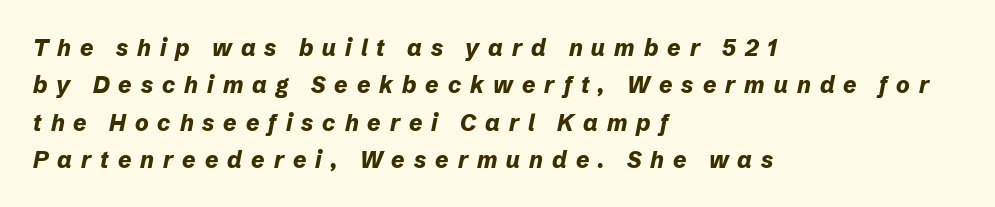
The image shows 23 px bold type, italic (leaning right); set left-aligned, normal line spacing (1.62x), unusually wide letter spacing (+0.39 em), not underlined.
